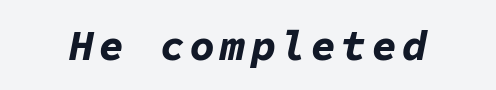
{"italic": "yes", "lean": "right", "slant_degrees": 11, "bold": "yes", "weight": "bold", "width": "normal", "stroke_contrast": "low", "x_height": "medium", "monospaced": "yes", "underline": "no", "glyph_px": 42}
